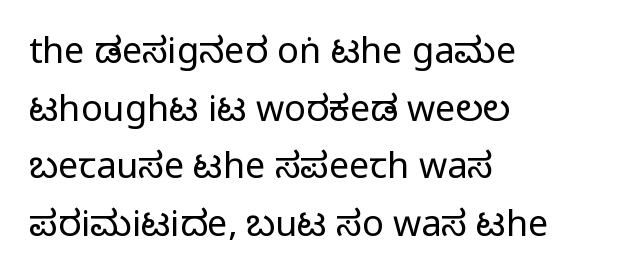
The image shows 36 px regular-weight, condensed sans-serif type, upright; set left-aligned, normal line spacing (1.6x), normal letter spacing, not underlined; low stroke contrast and a large x-height.
